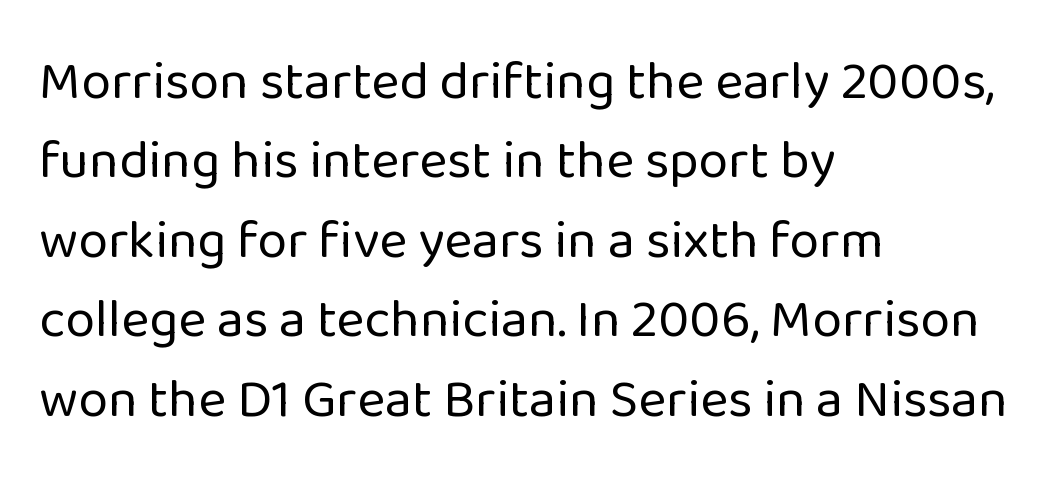
{"serif": "no", "italic": "no", "bold": "no", "weight": "regular", "width": "normal", "stroke_contrast": "low", "x_height": "medium", "monospaced": "no", "underline": "no", "align": "left", "line_spacing": "normal", "line_spacing_ratio": 1.47, "letter_spacing": "normal", "letter_spacing_em": 0.0, "glyph_px": 54}
